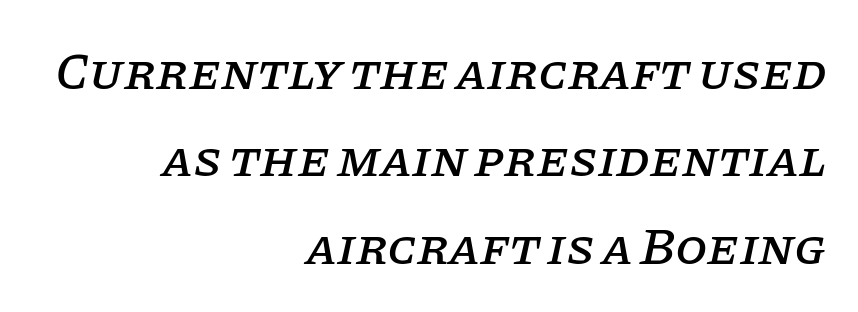
The image shows 52 px serif type, italic (leaning right); set right-aligned, normal line spacing (1.68x), normal letter spacing, not underlined; low stroke contrast and a large x-height.
